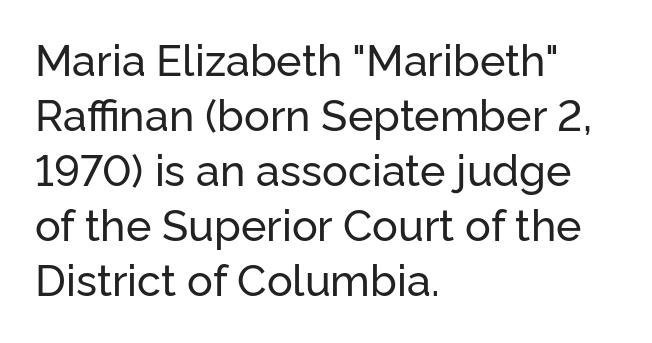
{"serif": "no", "italic": "no", "width": "normal", "stroke_contrast": "low", "x_height": "medium", "monospaced": "no", "underline": "no", "align": "left", "line_spacing": "normal", "line_spacing_ratio": 1.28, "letter_spacing": "normal", "letter_spacing_em": 0.0, "glyph_px": 43}
